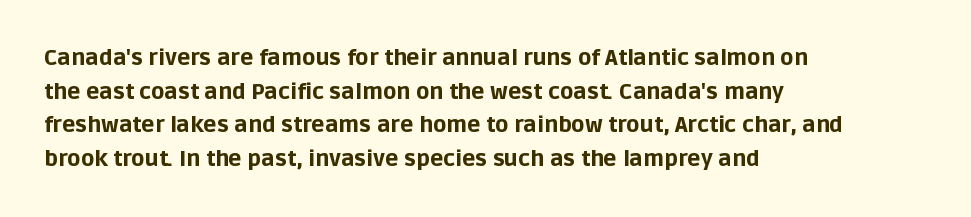
Q: Is the text bold? A: Yes.
Q: Is the text italic (slanted)? A: No, it is upright.
Q: Is the text underlined? A: No.
Q: How is the paragraph aligned? A: Left-aligned.
Q: Is the spacing between letters normal or unusually wide? A: Normal.
Q: Is the spacing between lines tight, normal or loose? A: Normal.
